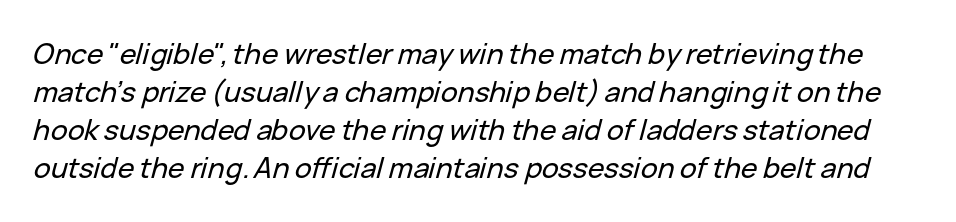
{"italic": "yes", "lean": "right", "slant_degrees": 15, "width": "normal", "stroke_contrast": "low", "x_height": "medium", "monospaced": "no", "underline": "no", "line_spacing": "normal", "line_spacing_ratio": 1.36, "letter_spacing": "normal", "letter_spacing_em": 0.0, "glyph_px": 28}
